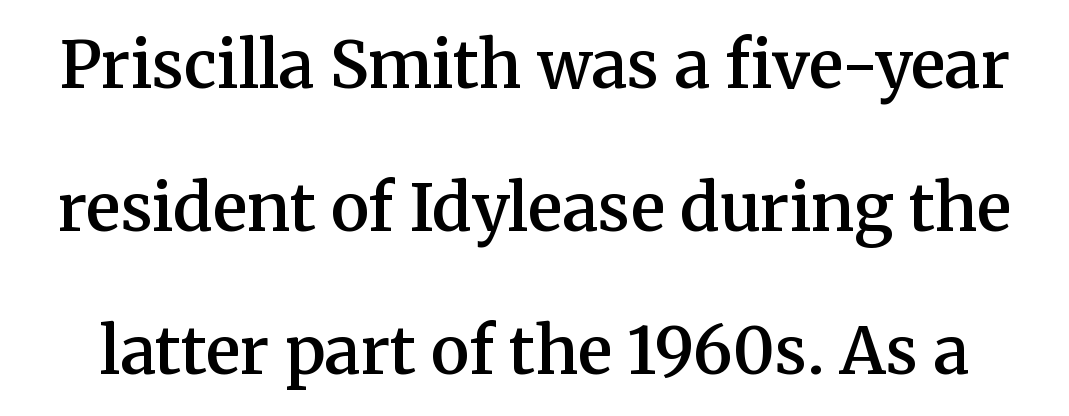
Designer's note — italics off, roman on. Regarding serifs, this sample has them. A typesetter would call this proportional, since set widths differ per character. A clean baseline with only descenders dipping below it. A typesetter would call this zero additional tracking.
